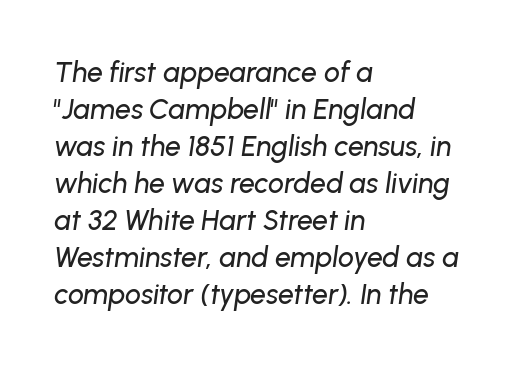
Italic: yes, the glyphs are oblique. A typesetter would call this leading conventional body-copy spacing. The specimen omits any rule beneath the text block's lines. Caption: multi-line text, flush left, ragged right. Each word holds together tightly as a unit, with standard inter-letter gaps. Do the characters align in a grid? No, the font is proportional.
